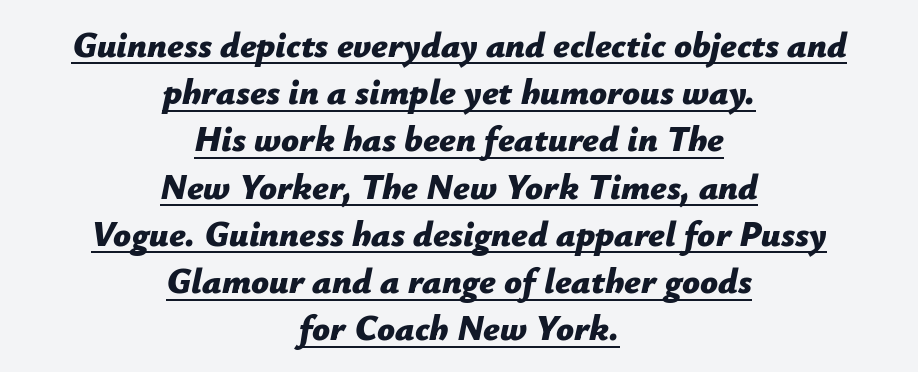
The image shows 35 px bold type, italic (leaning right); set centered, normal line spacing (1.35x), normal letter spacing, underlined; low stroke contrast and a medium x-height.
